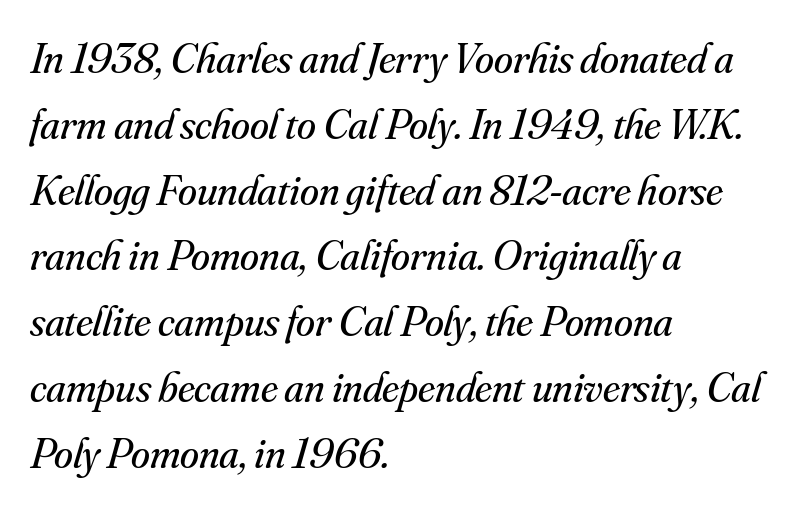
The font family rendered here belongs to the serif group. Character widths vary here, with narrow letters taking less room than wide ones. Heaviness? Minimal to ordinary, like unemphasized prose. Short note: letters normally spaced.
